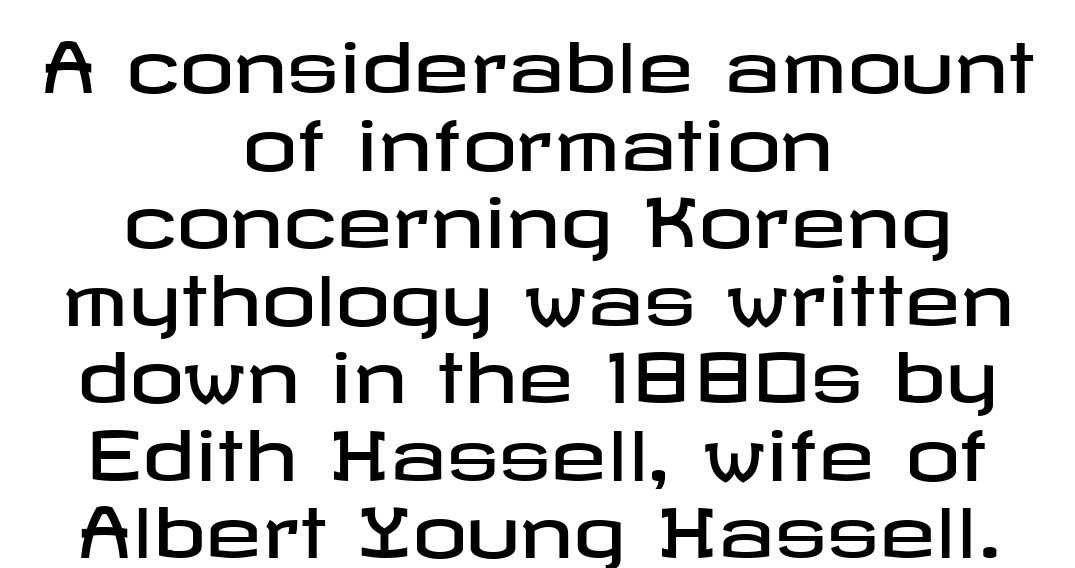
Q: Is the text italic (slanted)? A: No, it is upright.
Q: Is the typeface a serif or a sans-serif typeface? A: Sans-serif.
Q: Is the text underlined? A: No.
Q: How is the paragraph aligned? A: Centered.
Q: Is the spacing between letters normal or unusually wide? A: Normal.
Q: Is the spacing between lines tight, normal or loose? A: Tight.
Q: Width (condensed, normal, or wide)? A: Wide.
Q: Stroke contrast? A: Low.
Q: x-height? A: Medium.
